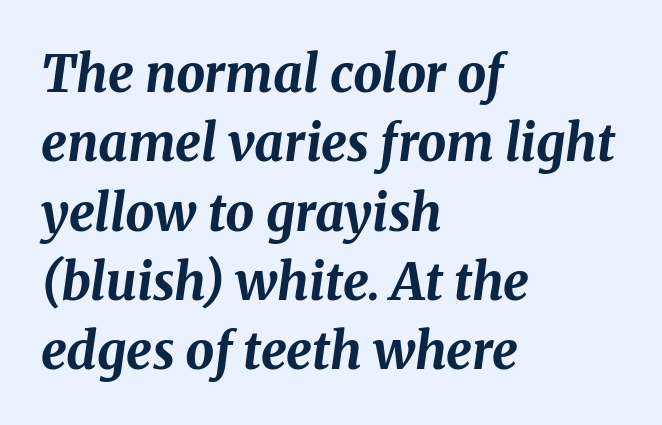
Horizontal bands of white between lines are of average thickness. A typesetter would call this zero additional tracking. The characters look thick and weighty, a clear bold. This rendering uses left alignment, leaving the right contour irregular.
